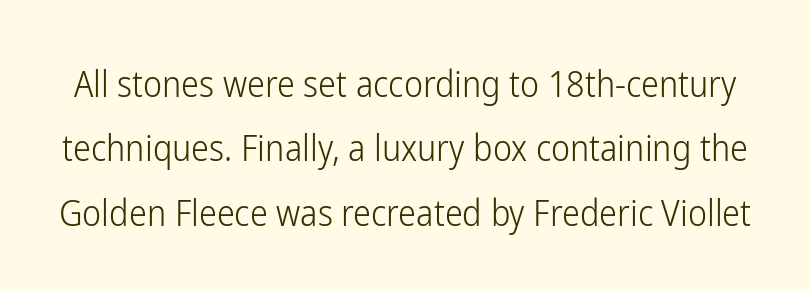
The designer went with a sans here, leaving each stem footless. This rendering leaves character spacing at its baseline value. Stems and bowls with no extra thickness — not bold. It's the straight-up-and-down kind of type.
